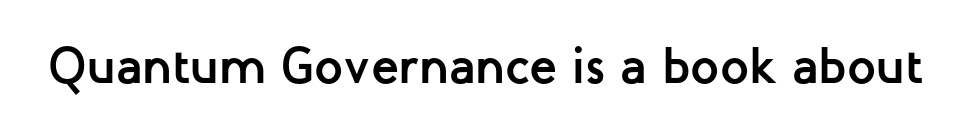
{"serif": "no", "italic": "no", "bold": "yes", "weight": "semibold", "width": "normal", "stroke_contrast": "low", "x_height": "medium", "monospaced": "no", "underline": "no", "letter_spacing": "normal", "letter_spacing_em": 0.0, "glyph_px": 51}
